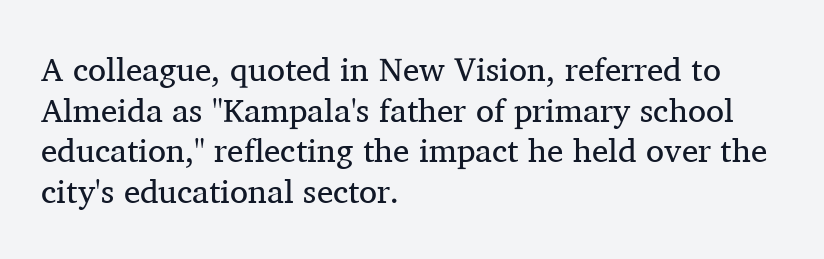
Nobody drew a line under any word here. Varying glyph widths throughout — classic text-font behaviour. Horizontal alignment here is leftward, the default for most running prose. A quiet, ordinary-to-light weight characterises the typeface. The typography opts for an upright posture over an oblique one.
